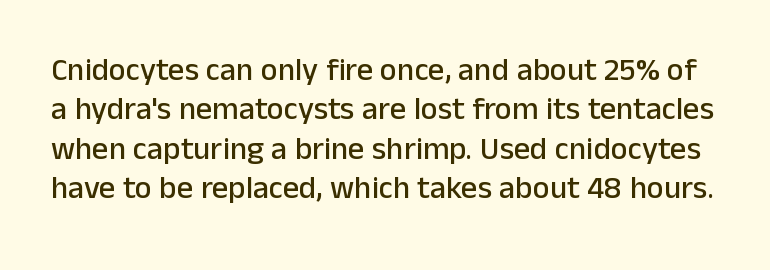
Here the designer chose a conventional face with non-uniform glyph widths. The area under the type is left untouched. I'd call this a sans setting — the letters go barefoot. Posture: vertical. There is no visible air inserted between adjacent glyphs.
